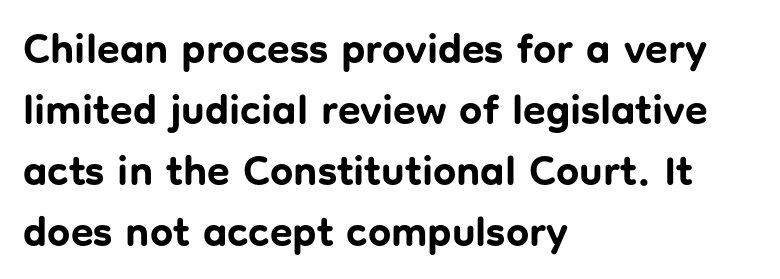
Q: Is the text bold? A: Yes.
Q: Is the text italic (slanted)? A: No, it is upright.
Q: Is the typeface a serif or a sans-serif typeface? A: Sans-serif.
Q: Is the text underlined? A: No.
Q: How is the paragraph aligned? A: Left-aligned.
Q: Is the spacing between letters normal or unusually wide? A: Normal.
Q: Is the spacing between lines tight, normal or loose? A: Normal.
Q: Width (condensed, normal, or wide)? A: Normal.
Q: Stroke contrast? A: Low.
Q: x-height? A: Medium.
Q: Monospaced? A: No.
